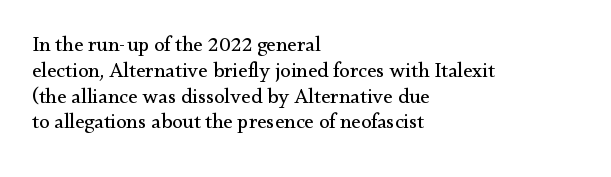
{"italic": "no", "bold": "no", "underline": "no", "align": "left", "line_spacing_ratio": 1.23, "letter_spacing": "normal", "letter_spacing_em": 0.0, "glyph_px": 21}
